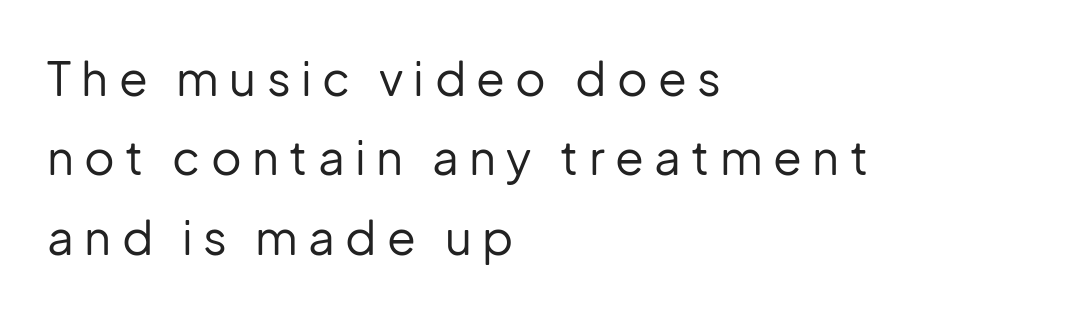
Q: Is the text bold? A: No.
Q: Is the text italic (slanted)? A: No, it is upright.
Q: Is the typeface a serif or a sans-serif typeface? A: Sans-serif.
Q: Is the text underlined? A: No.
Q: How is the paragraph aligned? A: Left-aligned.
Q: Is the spacing between letters normal or unusually wide? A: Unusually wide.
Q: Is the spacing between lines tight, normal or loose? A: Normal.
Q: Width (condensed, normal, or wide)? A: Normal.
Q: Stroke contrast? A: Low.
Q: x-height? A: Medium.
Q: Monospaced? A: No.
